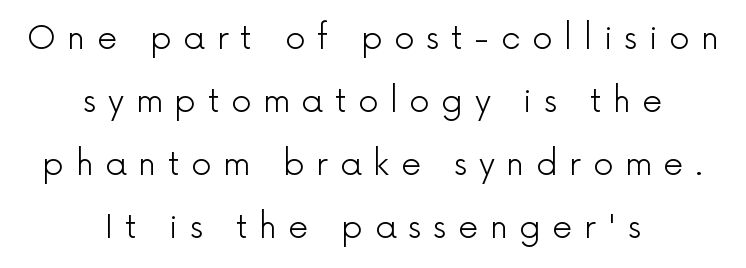
Q: Is the text bold? A: No.
Q: Is the text italic (slanted)? A: No, it is upright.
Q: Is the typeface a serif or a sans-serif typeface? A: Sans-serif.
Q: Is the text underlined? A: No.
Q: How is the paragraph aligned? A: Centered.
Q: Is the spacing between letters normal or unusually wide? A: Unusually wide.
Q: Is the spacing between lines tight, normal or loose? A: Loose.
Q: Width (condensed, normal, or wide)? A: Normal.
Q: x-height? A: Medium.
Q: Monospaced? A: No.
